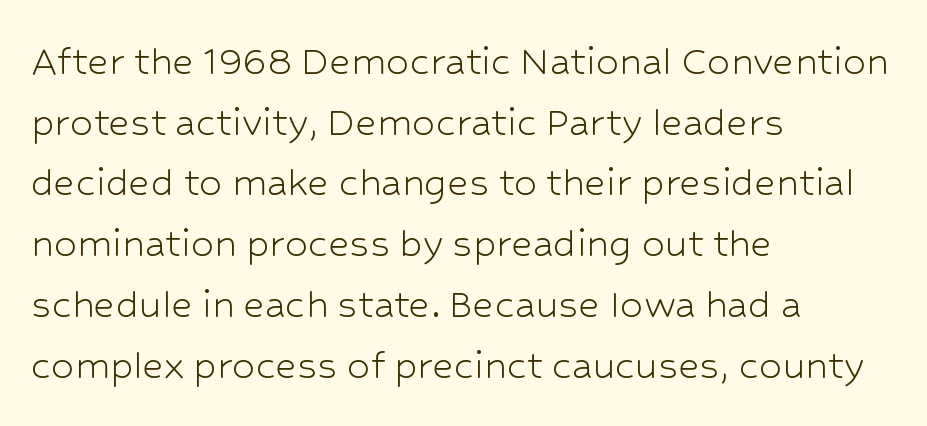
{"serif": "no", "italic": "no", "bold": "no", "weight": "light", "width": "normal", "stroke_contrast": "low", "x_height": "medium", "monospaced": "no", "underline": "no", "align": "left", "line_spacing": "normal", "line_spacing_ratio": 1.32, "letter_spacing": "normal", "letter_spacing_em": 0.0, "glyph_px": 46}
